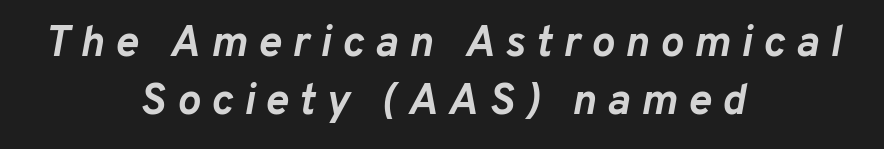
{"italic": "yes", "lean": "right", "slant_degrees": 10, "bold": "yes", "weight": "semibold", "width": "normal", "stroke_contrast": "low", "x_height": "medium", "monospaced": "no", "underline": "no", "align": "center", "line_spacing": "normal", "line_spacing_ratio": 1.32, "letter_spacing": "wide", "letter_spacing_em": 0.24, "glyph_px": 44}
